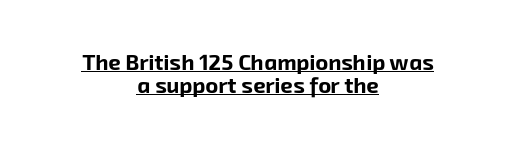
Q: Is the text bold? A: Yes.
Q: Is the text underlined? A: Yes.
Q: How is the paragraph aligned? A: Centered.
Q: Is the spacing between letters normal or unusually wide? A: Normal.
Q: Is the spacing between lines tight, normal or loose? A: Tight.
